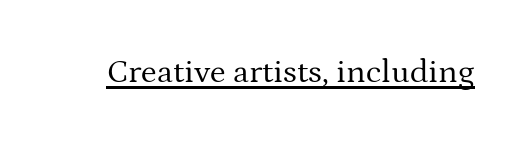
The image shows 33 px regular-weight serif type, upright; set normal letter spacing, underlined; medium stroke contrast and a medium x-height.
